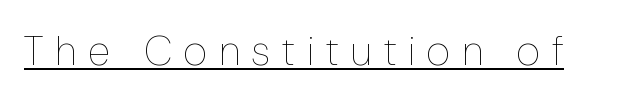
The image shows 41 px thin, condensed type, upright; set unusually wide letter spacing (+0.32 em), underlined; low stroke contrast and a medium x-height.
